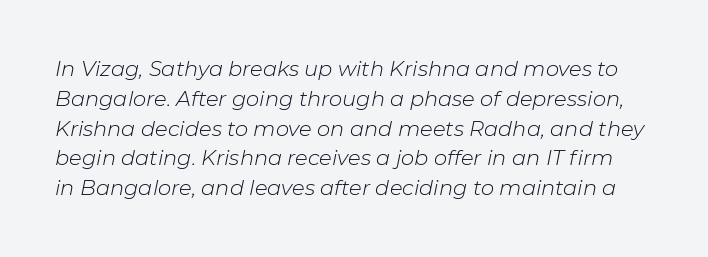
{"italic": "yes", "lean": "right", "slant_degrees": 11, "bold": "no", "underline": "no", "line_spacing": "normal", "line_spacing_ratio": 1.42, "letter_spacing": "normal", "letter_spacing_em": 0.0, "glyph_px": 21}
